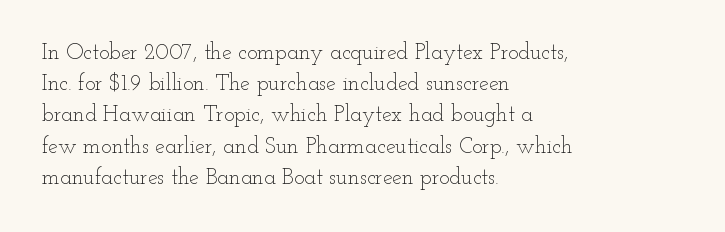
Q: Is the text bold? A: No.
Q: Is the text italic (slanted)? A: No, it is upright.
Q: Is the text underlined? A: No.
Q: How is the paragraph aligned? A: Left-aligned.
Q: Is the spacing between letters normal or unusually wide? A: Normal.
Q: Is the spacing between lines tight, normal or loose? A: Normal.
